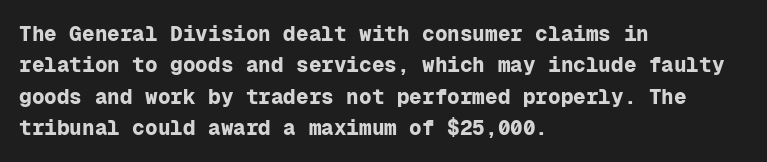
Q: Is the text bold? A: Yes.
Q: Is the text italic (slanted)? A: No, it is upright.
Q: Is the text underlined? A: No.
Q: How is the paragraph aligned? A: Left-aligned.
Q: Is the spacing between letters normal or unusually wide? A: Normal.
Q: Is the spacing between lines tight, normal or loose? A: Normal.
